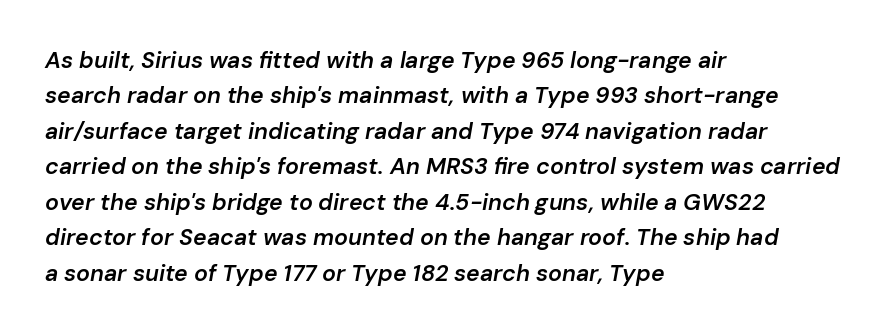
A typesetter would call this leading conventional body-copy spacing. The specimen reads as italic at a glance. Compared with an ordinary text face, these strokes are moderately heavier — a semibold. The paragraph shown leans on its left margin.
